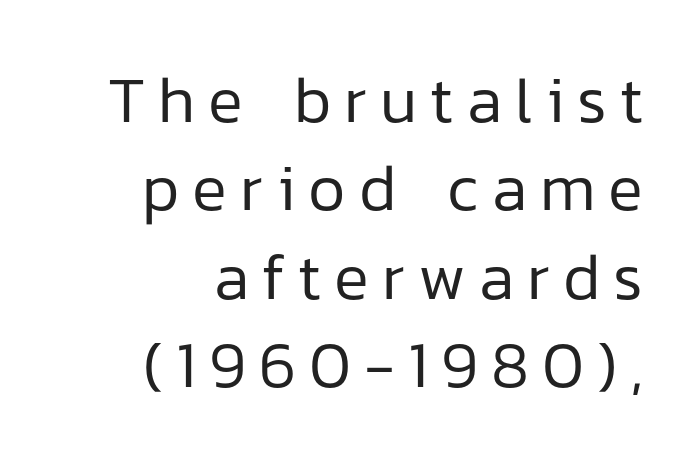
The image shows 65 px regular-weight sans-serif type, upright; set right-aligned, normal line spacing (1.36x), unusually wide letter spacing (+0.2 em), not underlined; low stroke contrast and a medium x-height.
